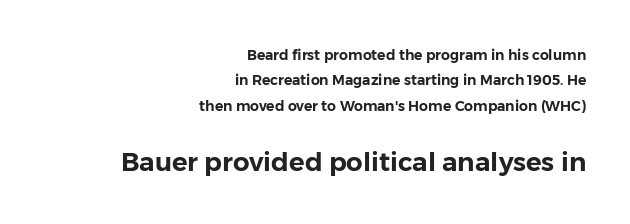
Q: Is the text italic (slanted)? A: No, it is upright.
Q: Is the text underlined? A: No.
Q: How is the paragraph aligned? A: Right-aligned.
Q: Is the spacing between letters normal or unusually wide? A: Normal.
Q: Which block of text is set in a larger size, the first (top) or the second (bottom)? A: The second (bottom) one.
